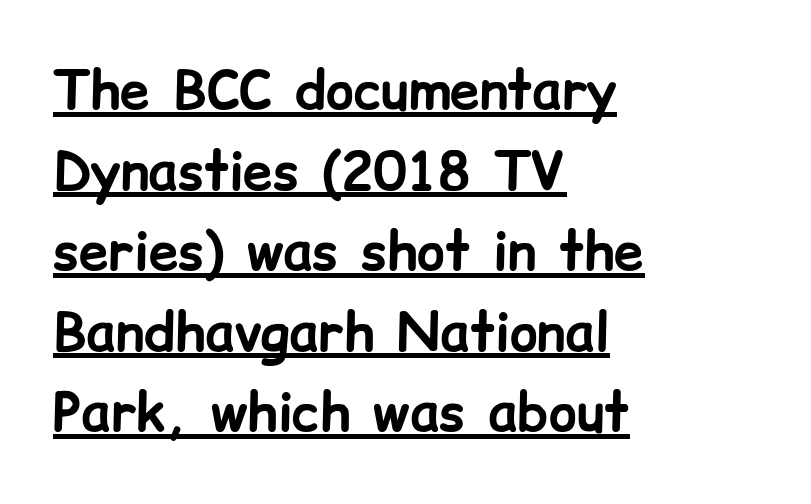
The image shows 53 px bold sans-serif type, upright; set left-aligned, normal line spacing (1.52x), normal letter spacing, underlined; low stroke contrast and a medium x-height.
